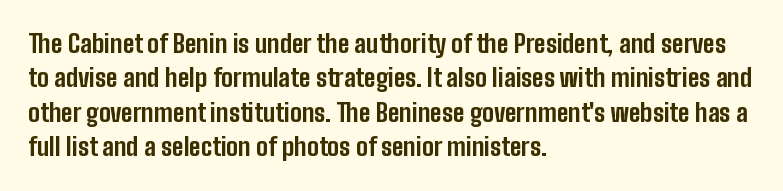
{"italic": "no", "bold": "yes", "underline": "no", "align": "left", "line_spacing": "normal", "line_spacing_ratio": 1.38, "letter_spacing": "normal", "letter_spacing_em": 0.0, "glyph_px": 25}
